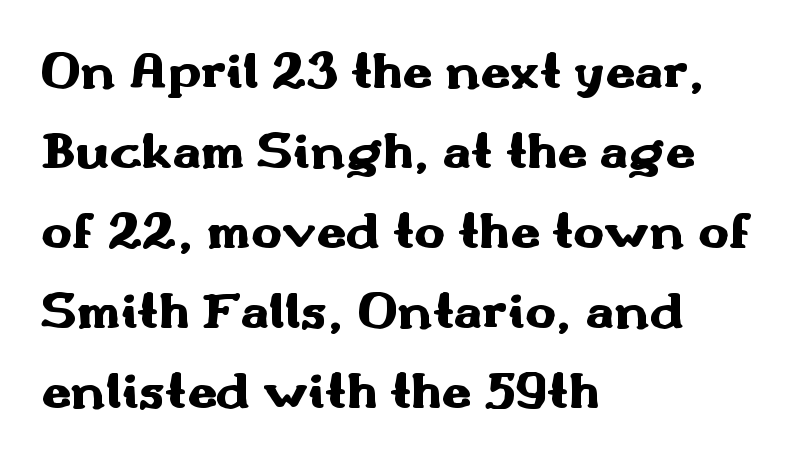
If you drew a ruler down the left edge, every line would touch it. Check where the strokes stop: nothing finishes them off — pure sans. The lettering holds an erect, upright posture throughout. Letters rest on an invisible, unmarked baseline.
